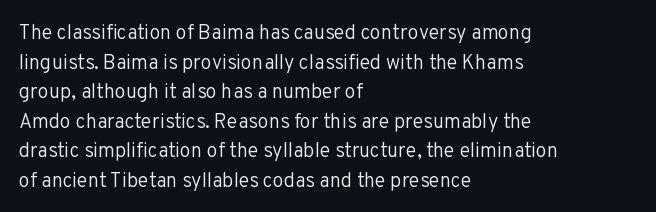
The image shows 20 px text type, upright; set left-aligned, normal line spacing (1.48x), normal letter spacing, not underlined.
